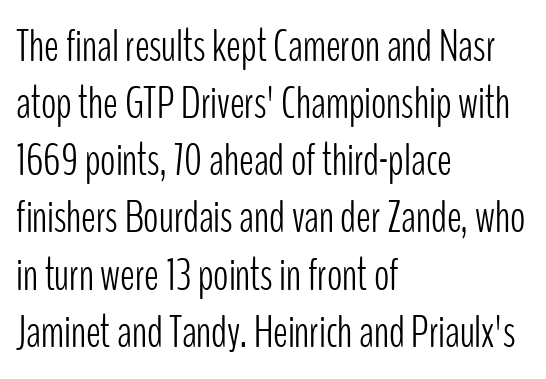
Proportional: the letters do not fall into vertical columns. Serif or sans? Sans — the stroke terminals are bare. On a weight scale, this lands at 450 or below. One glance says typical: line gaps are just what's usual. Italic? Not at all — the glyphs are vertical.
